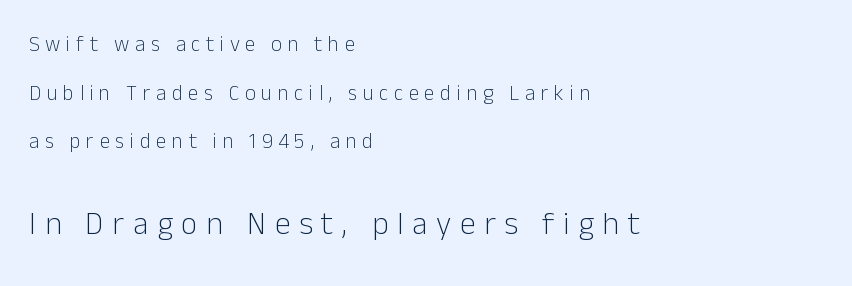
The rendering shows plain stroke endings on the letterforms — a sans-serif design. Look at the glyph heights: the lower group is clearly the bigger setting. These lines stack with their left ends in a neat column. The gap between lines stays unmarked. Character widths vary here, with narrow letters taking less room than wide ones.
